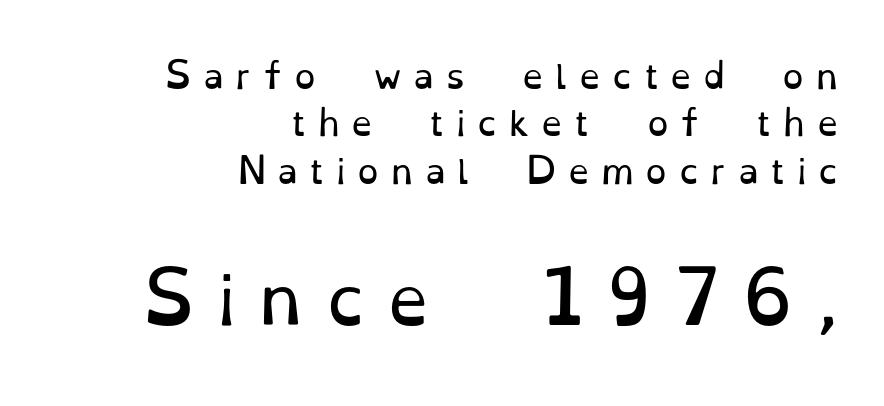
Q: Is the text bold? A: No.
Q: Is the text italic (slanted)? A: No, it is upright.
Q: Is the typeface a serif or a sans-serif typeface? A: Sans-serif.
Q: Is the text underlined? A: No.
Q: How is the paragraph aligned? A: Right-aligned.
Q: Is the spacing between letters normal or unusually wide? A: Unusually wide.
Q: Is the spacing between lines tight, normal or loose? A: Normal.
Q: Which block of text is set in a larger size, the first (top) or the second (bottom)? A: The second (bottom) one.
Q: Width (condensed, normal, or wide)? A: Normal.
Q: Stroke contrast? A: Low.
Q: x-height? A: Small.
Q: Monospaced? A: No.
